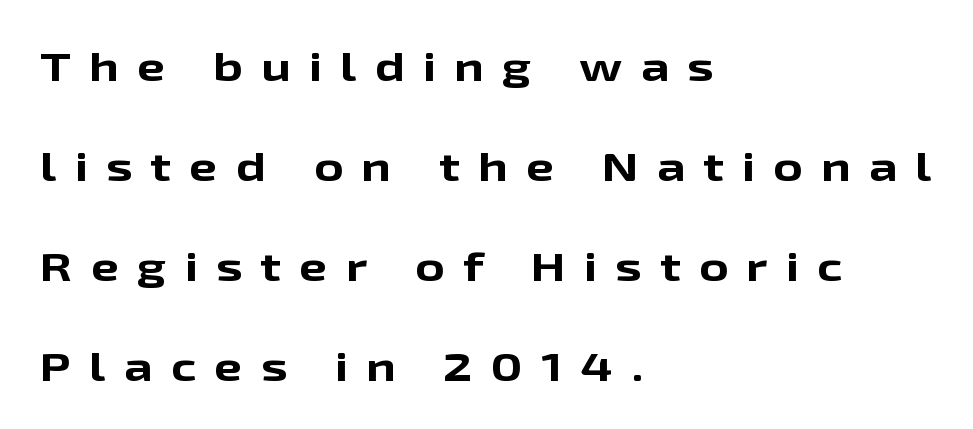
Q: Is the text bold? A: Yes.
Q: Is the text italic (slanted)? A: No, it is upright.
Q: Is the typeface a serif or a sans-serif typeface? A: Sans-serif.
Q: Is the text underlined? A: No.
Q: How is the paragraph aligned? A: Left-aligned.
Q: Is the spacing between letters normal or unusually wide? A: Unusually wide.
Q: Is the spacing between lines tight, normal or loose? A: Loose.
Q: Width (condensed, normal, or wide)? A: Wide.
Q: Stroke contrast? A: Low.
Q: x-height? A: Medium.
Q: Monospaced? A: No.
